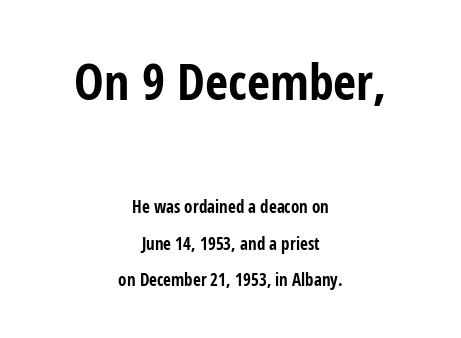
The image shows 50 px bold, condensed sans-serif type, upright; set centered, loose line spacing (2.16x), normal letter spacing, not underlined; the first (top) block is 2.94x larger; low stroke contrast and a medium x-height.
